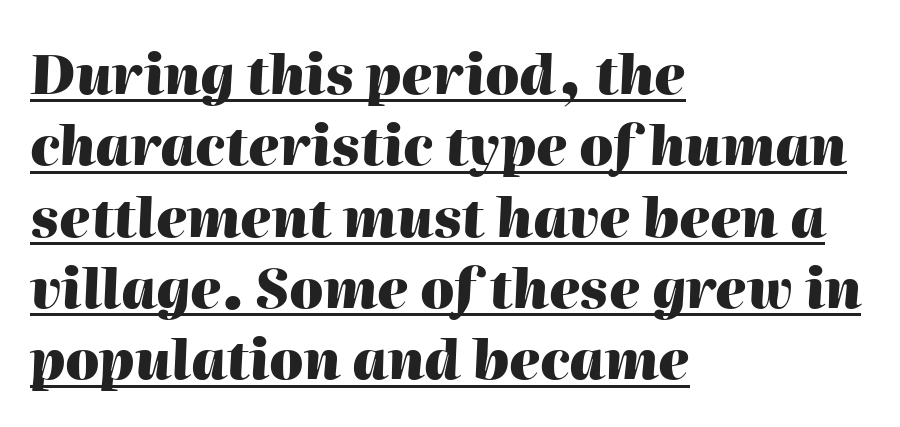
The image shows 54 px heavy type, italic (leaning right); set left-aligned, normal line spacing (1.32x), normal letter spacing, underlined; high stroke contrast and a medium x-height.
